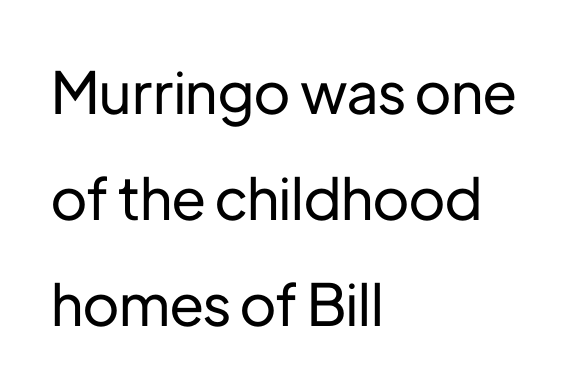
Q: Is the text italic (slanted)? A: No, it is upright.
Q: Is the typeface a serif or a sans-serif typeface? A: Sans-serif.
Q: Is the text underlined? A: No.
Q: How is the paragraph aligned? A: Left-aligned.
Q: Is the spacing between letters normal or unusually wide? A: Normal.
Q: Width (condensed, normal, or wide)? A: Normal.
Q: Stroke contrast? A: Low.
Q: x-height? A: Medium.
Q: Monospaced? A: No.
